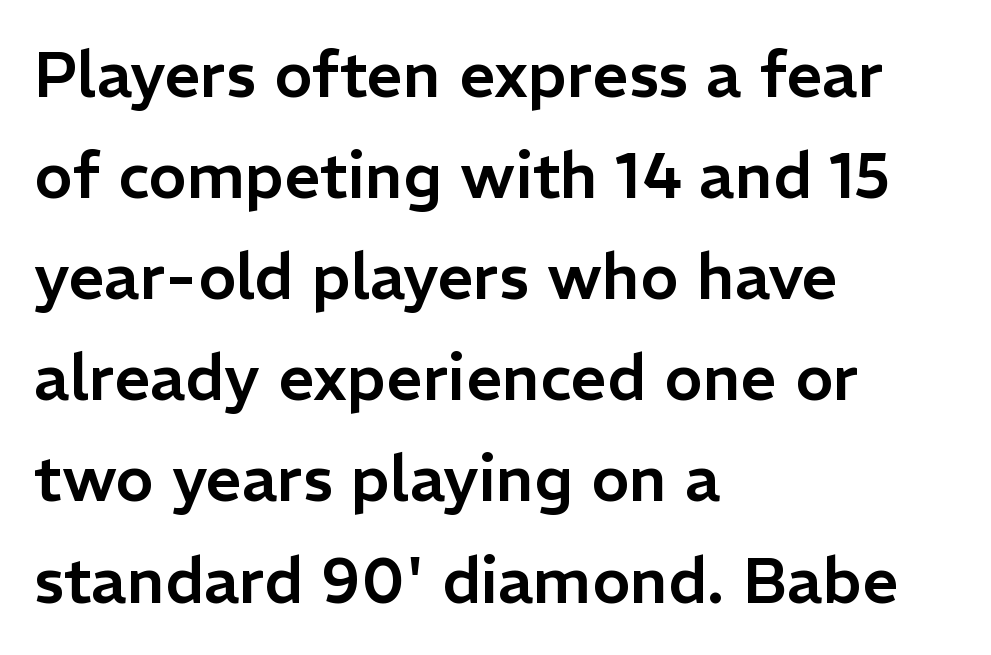
{"serif": "no", "italic": "no", "width": "normal", "stroke_contrast": "low", "x_height": "medium", "monospaced": "no", "underline": "no", "align": "left", "line_spacing": "normal", "line_spacing_ratio": 1.58, "letter_spacing": "normal", "letter_spacing_em": 0.0, "glyph_px": 64}
